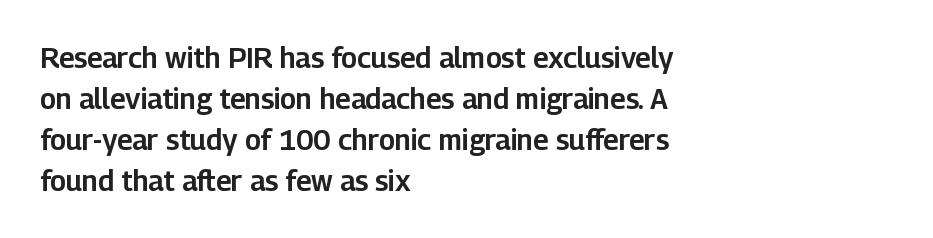
The image shows 28 px sans-serif type, upright; set left-aligned, normal line spacing (1.46x), normal letter spacing, not underlined; low stroke contrast and a medium x-height.
